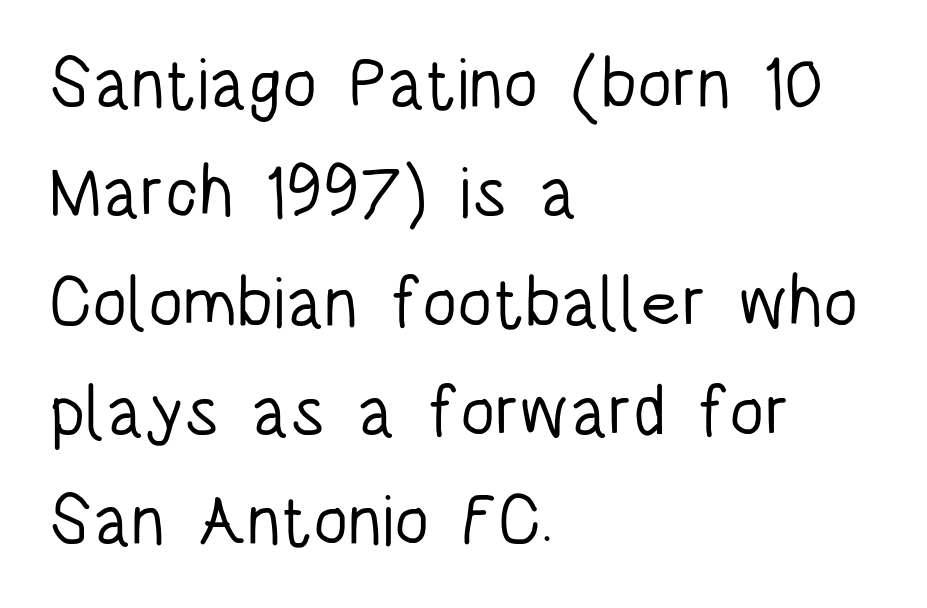
The image shows 71 px light, condensed sans-serif type, upright; set left-aligned, normal line spacing (1.54x), normal letter spacing, not underlined; low stroke contrast and a large x-height.
